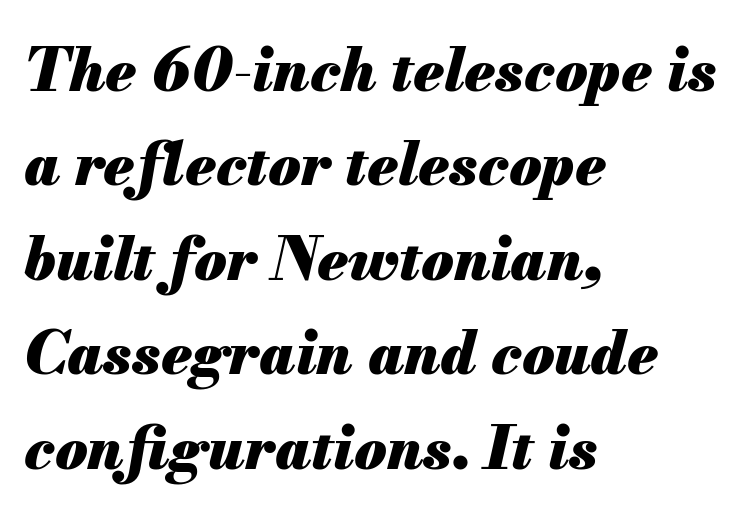
The image shows 59 px heavy type, italic (leaning right); set left-aligned, normal line spacing (1.6x), normal letter spacing, not underlined; medium stroke contrast and a small x-height.
